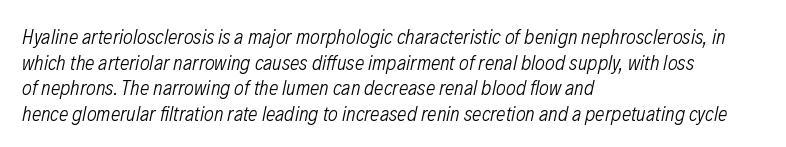
{"italic": "yes", "lean": "right", "slant_degrees": 12, "bold": "no", "underline": "no", "align": "left", "line_spacing_ratio": 1.22, "letter_spacing": "normal", "letter_spacing_em": 0.0, "glyph_px": 21}
